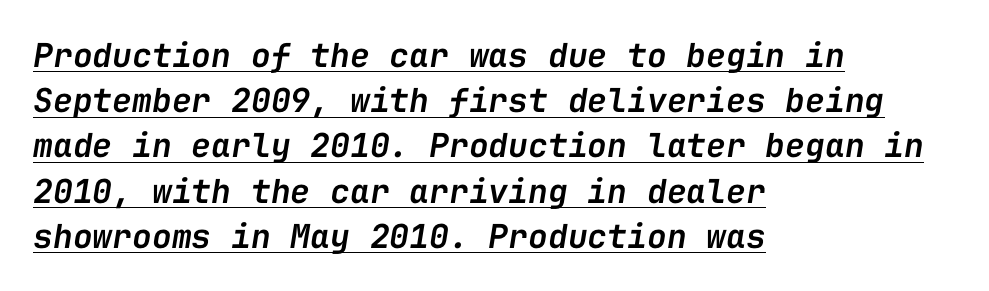
Q: Is the text bold? A: Semi-bold.
Q: Is the text italic (slanted)? A: Yes, it leans right by about 9 degrees.
Q: Is the text underlined? A: Yes.
Q: How is the paragraph aligned? A: Left-aligned.
Q: Is the spacing between letters normal or unusually wide? A: Normal.
Q: Is the spacing between lines tight, normal or loose? A: Normal.
Q: Width (condensed, normal, or wide)? A: Normal.
Q: Stroke contrast? A: Low.
Q: x-height? A: Medium.
Q: Monospaced? A: Yes.
